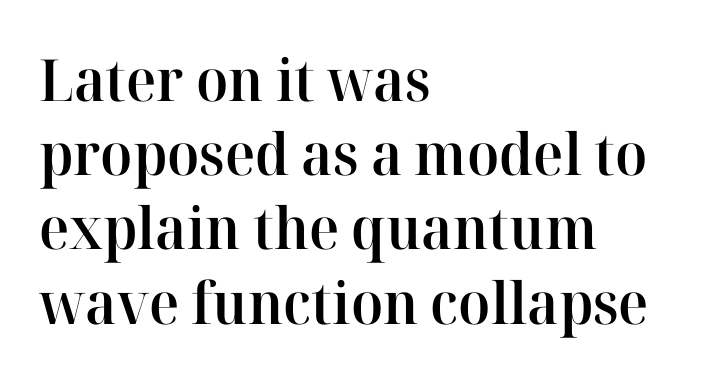
{"serif": "yes", "italic": "no", "bold": "semi", "weight": "semibold", "width": "normal", "stroke_contrast": "high", "x_height": "medium", "monospaced": "no", "underline": "no", "align": "left", "line_spacing": "normal", "line_spacing_ratio": 1.28, "letter_spacing": "normal", "letter_spacing_em": 0.0, "glyph_px": 58}
